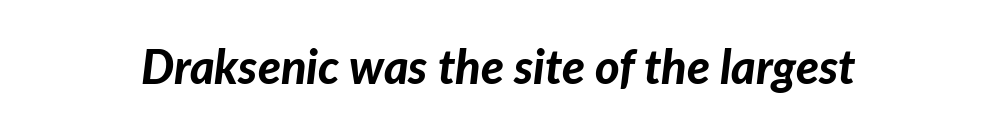
The image shows 47 px bold type, italic (leaning right); set normal letter spacing, not underlined; low stroke contrast and a medium x-height.
